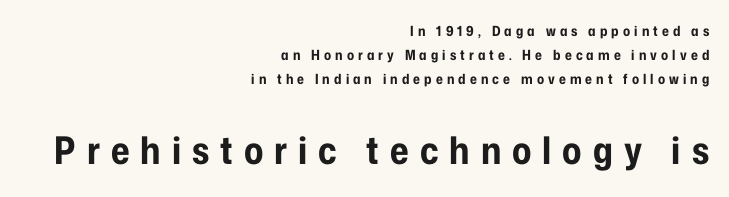
{"serif": "no", "italic": "no", "bold": "yes", "weight": "bold", "width": "condensed", "stroke_contrast": "low", "x_height": "medium", "monospaced": "no", "underline": "no", "align": "right", "line_spacing": "normal", "line_spacing_ratio": 1.7, "letter_spacing": "wide", "letter_spacing_em": 0.29, "larger_block": "second", "size_ratio": 2.71, "glyph_px": 38}
